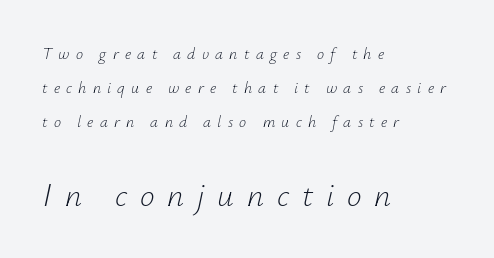
The letters in the lower block stand taller than those in the block above. Honestly, the letter spacing is so wide it's the main thing you notice. One glance says open: line gaps are wider than usual. The string is rendered with underlining switched off. Think standard paragraph weight, or any step lighter than that.
